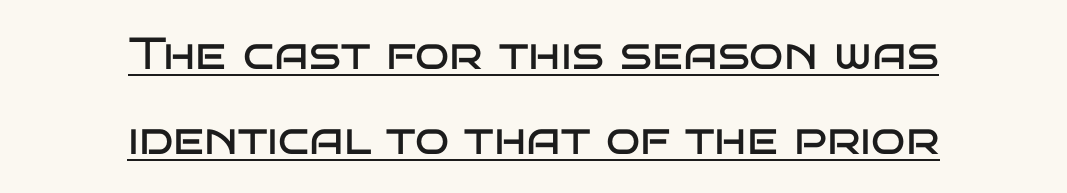
Short and long lines alike share a common midpoint. Tracking here is standard; glyphs follow each other at the usual distance. The font family rendered here belongs to the sans-serif group. Every character sits straight up, as roman type does. Every word sits above its own underline.
